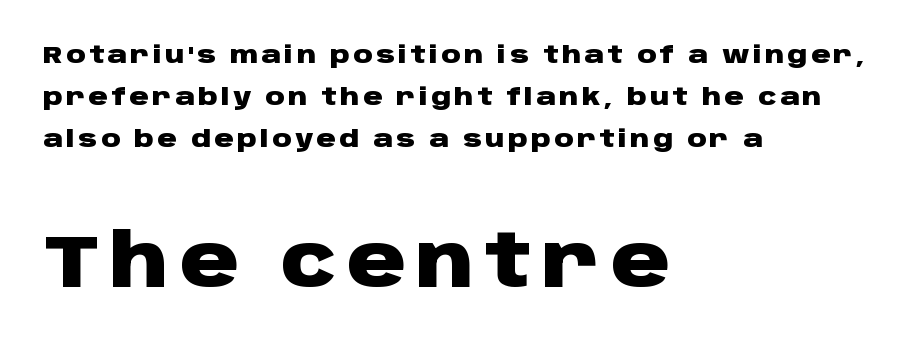
The image shows 73 px heavy, wide sans-serif type, upright; set left-aligned, line spacing 1.76x, not underlined; the second (bottom) block is 3.04x larger; low stroke contrast and a large x-height.
